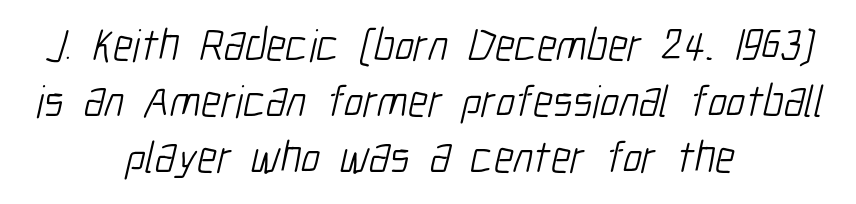
The passage shown is typeset with a sans-serif family. Compared with typical paragraphs, the rows here are spaced about the same. Weight class: somewhere from thin through regular. The words here are not underlined. Glyph-to-glyph distance matches everyday printed text.
